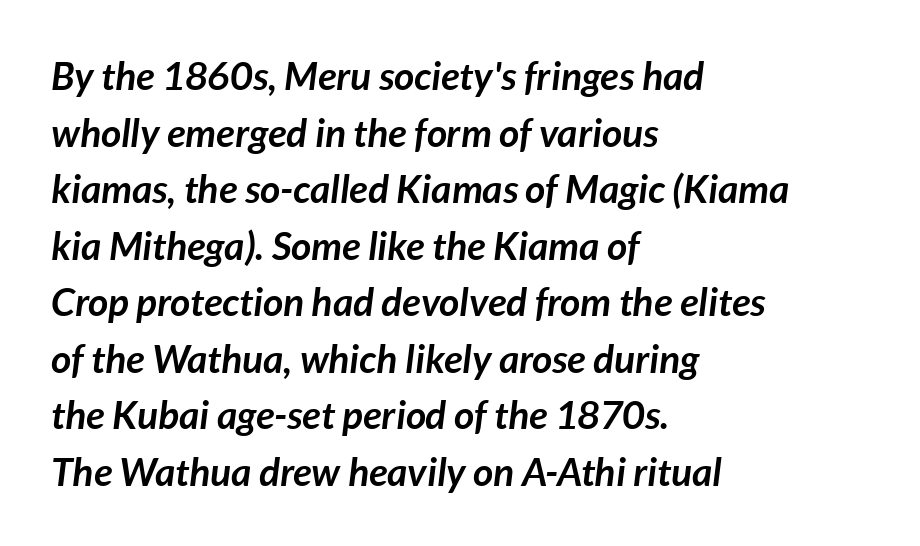
{"italic": "yes", "lean": "right", "slant_degrees": 7, "bold": "yes", "weight": "semibold", "width": "normal", "stroke_contrast": "low", "x_height": "medium", "monospaced": "no", "underline": "no", "align": "left", "line_spacing": "normal", "line_spacing_ratio": 1.45, "letter_spacing": "normal", "letter_spacing_em": 0.0, "glyph_px": 39}
